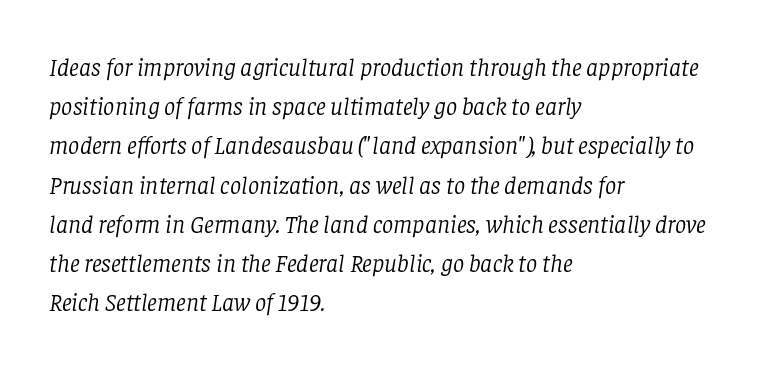
Reading down the column, the eye jumps a familiar distance to each next line. The cut favours lightness, reaching ordinary text weight at its darkest. Characters are canted at an angle relative to the baseline's perpendicular. This rendering uses left alignment, leaving the right contour irregular. The line texture is even and compact thanks to regular tracking. The foot of each line stays bare and open.
